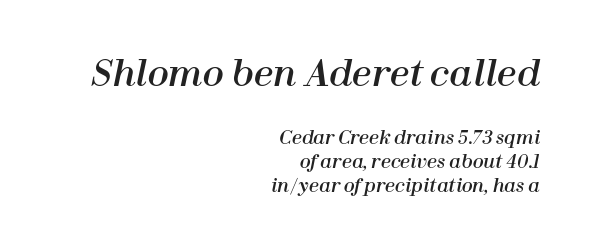
Would a proofreader flag this as italicized? Yes. These lines are rendered in a variable-pitch font. The block of text has a typical density, with ordinary space between rows. Size contrast runs from large at the top to small at the bottom.
